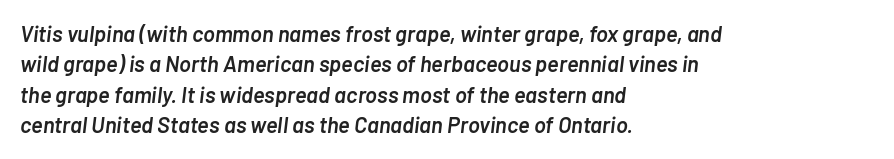
Looking at the ascenders, they clearly lean. The gaps between neighbouring characters are ordinary and unremarkable. Each line starts at the same left margin while the right side varies. Is the type bold? Partly — it's a semibold, heavier than regular but not fully bold. Is there much room between lines? A standard amount, neither cramped nor airy. Beneath every word, the page is bare.
